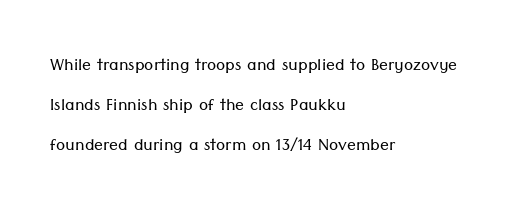
{"italic": "no", "bold": "no", "underline": "no", "align": "left", "line_spacing_ratio": 1.81, "letter_spacing": "normal", "letter_spacing_em": 0.0, "glyph_px": 22}
